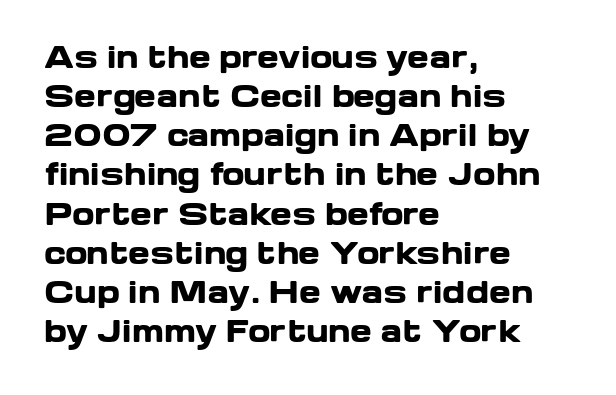
{"serif": "no", "italic": "no", "bold": "yes", "weight": "heavy", "width": "wide", "stroke_contrast": "low", "x_height": "medium", "monospaced": "no", "underline": "no", "align": "left", "line_spacing": "normal", "line_spacing_ratio": 1.35, "letter_spacing": "normal", "letter_spacing_em": 0.0, "glyph_px": 29}
